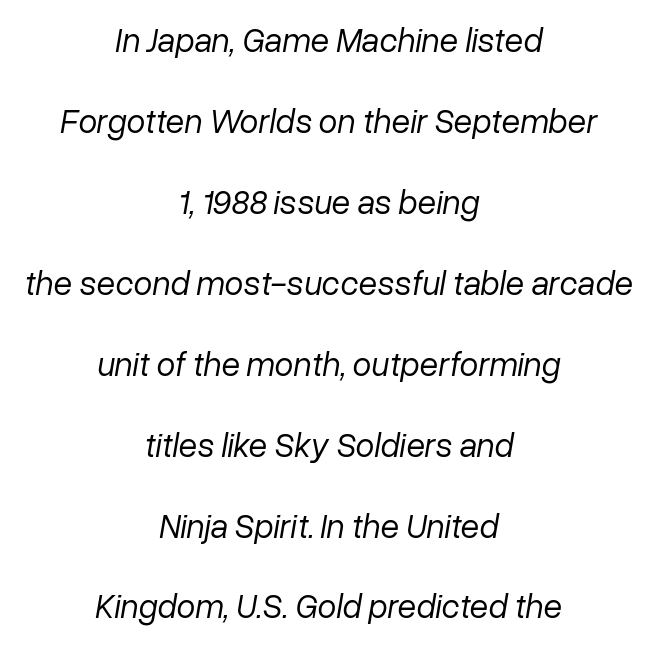
Q: Is the text bold? A: No.
Q: Is the text italic (slanted)? A: Yes, it leans right by about 10 degrees.
Q: Is the text underlined? A: No.
Q: How is the paragraph aligned? A: Centered.
Q: Is the spacing between letters normal or unusually wide? A: Normal.
Q: Is the spacing between lines tight, normal or loose? A: Loose.
Q: Width (condensed, normal, or wide)? A: Normal.
Q: Stroke contrast? A: Low.
Q: x-height? A: Medium.
Q: Monospaced? A: No.
